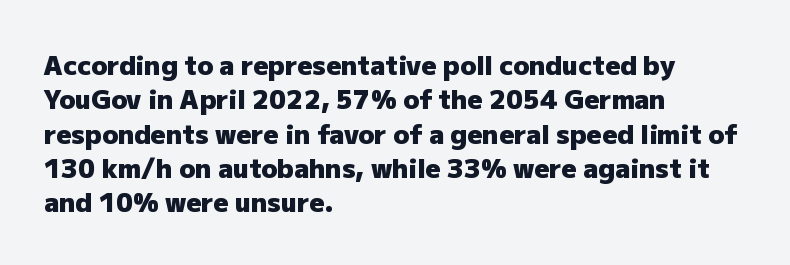
{"italic": "no", "bold": "yes", "underline": "no", "align": "left", "line_spacing": "normal", "line_spacing_ratio": 1.32, "letter_spacing": "normal", "letter_spacing_em": 0.0, "glyph_px": 26}
